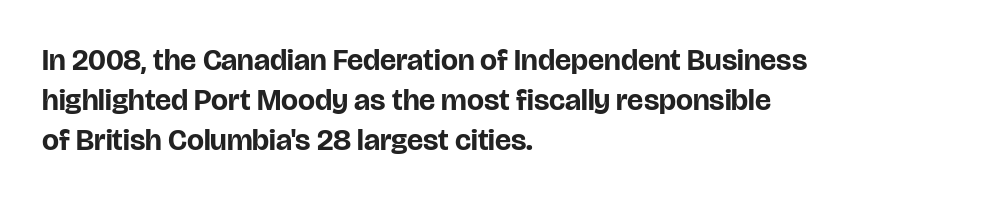
The image shows 30 px bold sans-serif type, upright; set left-aligned, normal line spacing (1.33x), normal letter spacing, not underlined; low stroke contrast and a large x-height.
